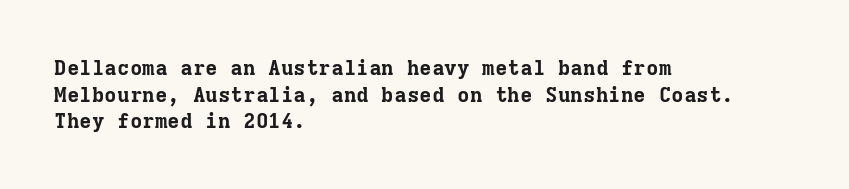
{"italic": "no", "bold": "yes", "underline": "no", "align": "left", "line_spacing": "normal", "line_spacing_ratio": 1.27, "letter_spacing": "normal", "letter_spacing_em": 0.0, "glyph_px": 21}
